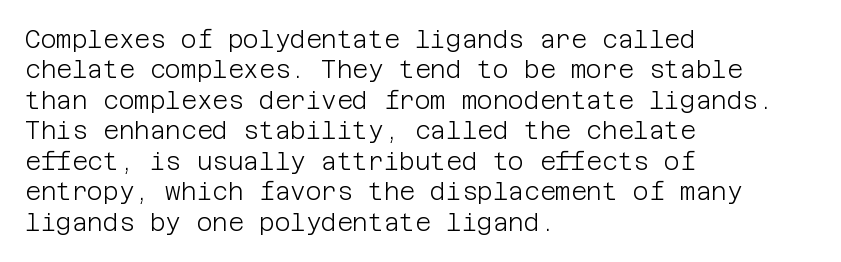
The type sits square on the baseline with zero lean. Only glyphs here, with clear space below each row. This sample is left-justified, so line endings fall wherever the words run out. Nothing unusual about the tracking: characters are spaced as the font intends. No extra ink here — the face is not bold.
